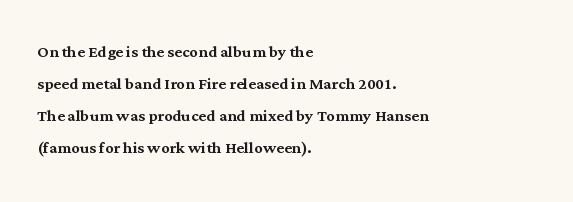
The image shows 21 px text type, upright; set left-aligned, normal line spacing (1.53x), normal letter spacing, not underlined.
